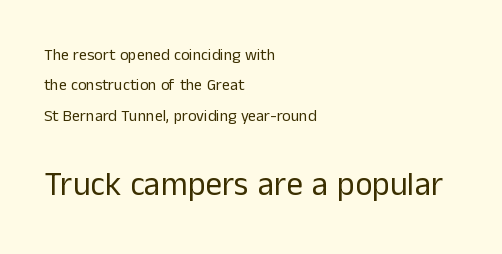
The image shows 33 px regular-weight sans-serif type, upright; set left-aligned, loose line spacing (1.9x), normal letter spacing, not underlined; the second (bottom) block is 2.06x larger; low stroke contrast and a medium x-height.
